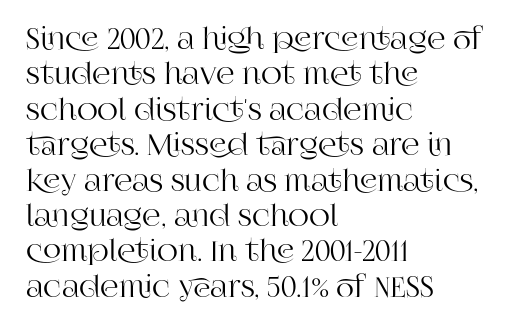
Looks like regular typesetting: each glyph gets only the width it needs. The gap between lines stays unmarked. The rendering keeps characters at their native spacing. The glyphs in this specimen are seriffed. Line beginnings align vertically; line endings do not. Posture: vertical.
